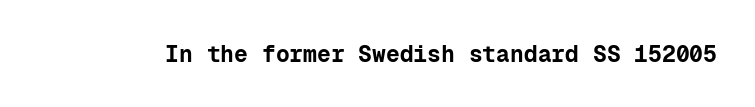
Q: Is the text bold? A: Yes.
Q: Is the text italic (slanted)? A: No, it is upright.
Q: Is the text underlined? A: No.
Q: Is the spacing between letters normal or unusually wide? A: Normal.
